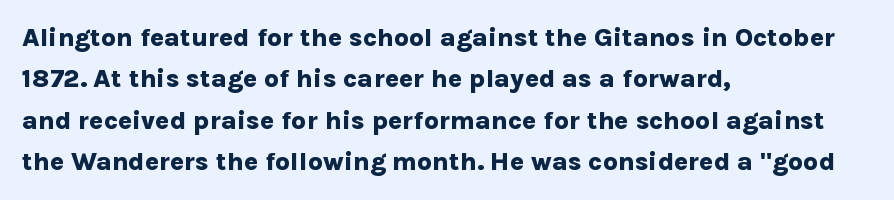
Descenders are the only things crossing below the line. Honestly, the row spacing looks completely unremarkable. The font is running at its bold setting. Inter-character spacing is left at the font's built-in metrics. Vertical strokes here are truly vertical.
